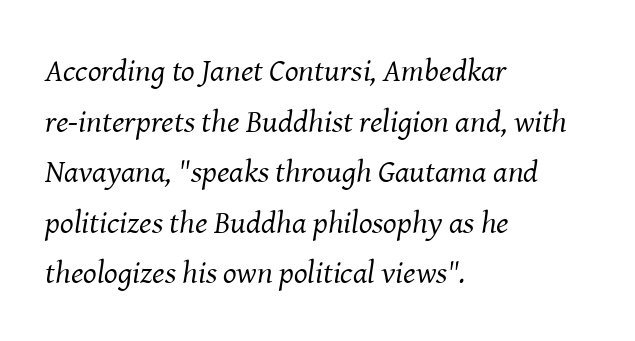
Q: Is the text bold? A: No.
Q: Is the text italic (slanted)? A: Yes, it leans right by about 8 degrees.
Q: Is the typeface a serif or a sans-serif typeface? A: Serif.
Q: Is the text underlined? A: No.
Q: How is the paragraph aligned? A: Left-aligned.
Q: Is the spacing between letters normal or unusually wide? A: Normal.
Q: Is the spacing between lines tight, normal or loose? A: Normal.
Q: Width (condensed, normal, or wide)? A: Normal.
Q: Stroke contrast? A: Medium.
Q: x-height? A: Medium.
Q: Monospaced? A: No.
